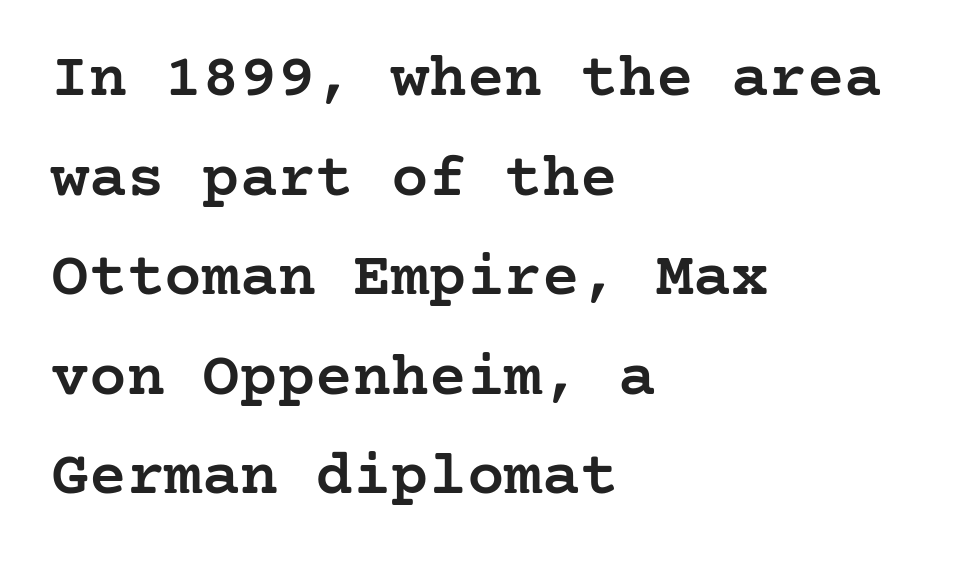
These lines carry some extra weight — a demibold, not a full bold. The line-height multiplier appears to be the usual default. Honestly, there is no underline to notice here at all. This rendering leaves character spacing at its baseline value. Classification — serif.
